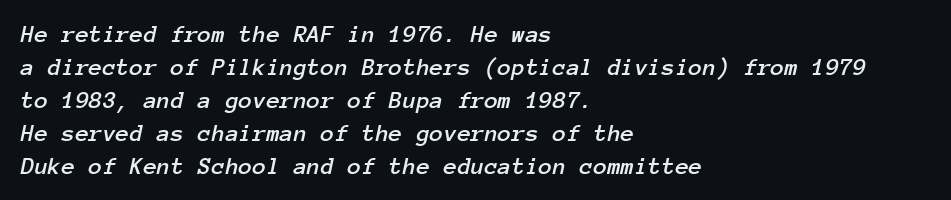
Q: Is the text italic (slanted)? A: Yes, it leans right by about 12 degrees.
Q: Is the text underlined? A: No.
Q: How is the paragraph aligned? A: Left-aligned.
Q: Is the spacing between letters normal or unusually wide? A: Normal.
Q: Is the spacing between lines tight, normal or loose? A: Normal.
